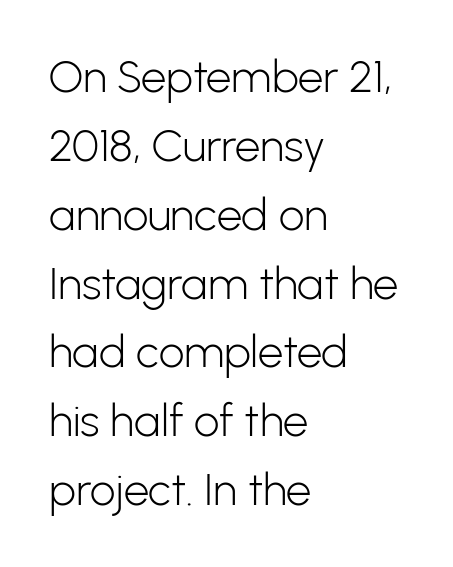
Q: Is the text bold? A: No.
Q: Is the text italic (slanted)? A: No, it is upright.
Q: Is the typeface a serif or a sans-serif typeface? A: Sans-serif.
Q: Is the text underlined? A: No.
Q: How is the paragraph aligned? A: Left-aligned.
Q: Is the spacing between letters normal or unusually wide? A: Normal.
Q: Is the spacing between lines tight, normal or loose? A: Normal.
Q: Width (condensed, normal, or wide)? A: Normal.
Q: Stroke contrast? A: Low.
Q: x-height? A: Medium.
Q: Monospaced? A: No.
